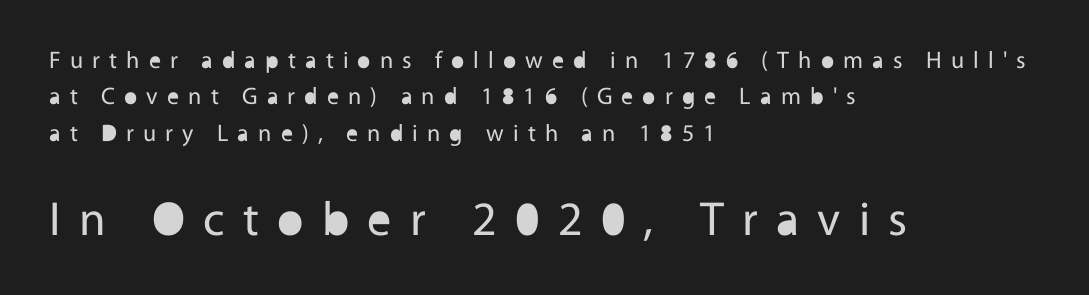
{"serif": "no", "italic": "no", "bold": "no", "weight": "regular", "width": "normal", "x_height": "medium", "monospaced": "no", "underline": "no", "align": "left", "line_spacing": "normal", "line_spacing_ratio": 1.52, "letter_spacing": "wide", "letter_spacing_em": 0.38, "larger_block": "second", "size_ratio": 2.0, "glyph_px": 48}
